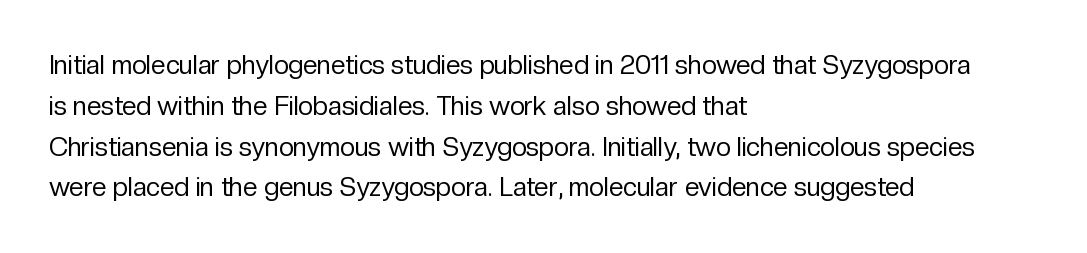
Q: Is the text bold? A: No.
Q: Is the text italic (slanted)? A: No, it is upright.
Q: Is the text underlined? A: No.
Q: How is the paragraph aligned? A: Left-aligned.
Q: Is the spacing between letters normal or unusually wide? A: Normal.
Q: Is the spacing between lines tight, normal or loose? A: Normal.
